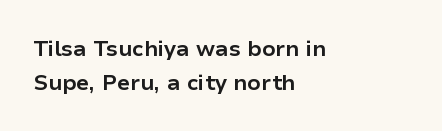
The lettering holds an erect, upright posture throughout. No word sits above an underline. Thick stems and heavy bowls — unmistakably bold. How are the letters spaced? Ordinarily, with no added tracking. Line beginnings align vertically; line endings do not.
